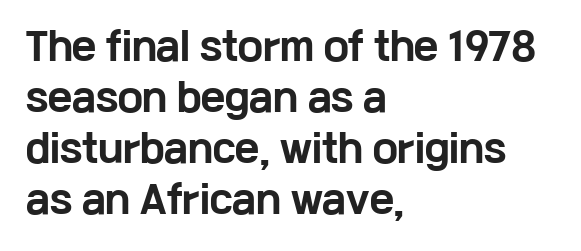
A normal amount of white space separates one row of letters from the next. Short note: letters normally spaced. The typography opts for an upright posture over an oblique one. Any mark beneath the type? The region is blank.
